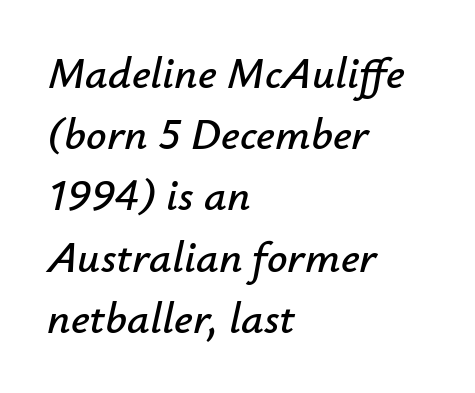
The image shows 45 px text type, italic (leaning right); set left-aligned, normal line spacing (1.36x), normal letter spacing, not underlined; low stroke contrast and a small x-height.
